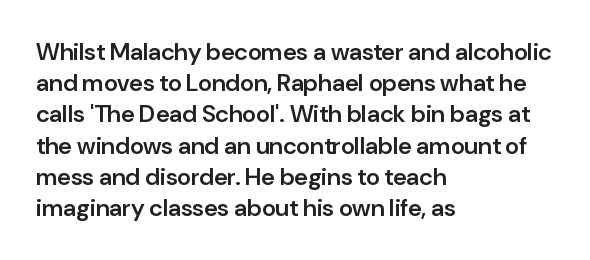
Students, this is semibold: more ink than regular, less than bold. Letter spacing: default. Any mark beneath the type? The region is blank. Rows of type keep a routine distance in the vertical direction. These lines are set flush left with a ragged right edge. Posture: straight, roman, zero tilt.
